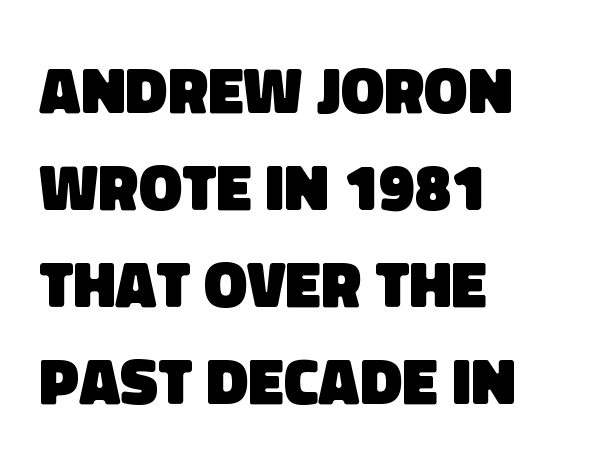
The image shows 65 px heavy sans-serif type; set left-aligned, normal line spacing (1.49x), normal letter spacing, not underlined; low stroke contrast and a large x-height.
